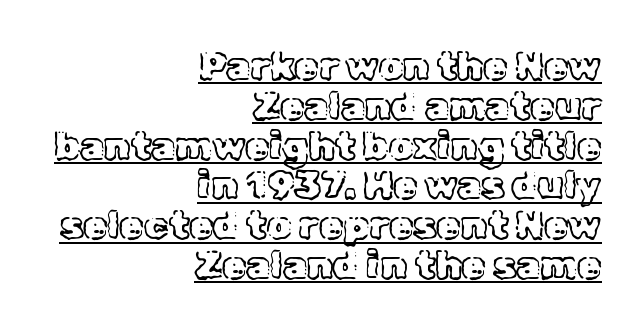
Q: Is the text italic (slanted)? A: No, it is upright.
Q: Is the text underlined? A: Yes.
Q: How is the paragraph aligned? A: Right-aligned.
Q: Is the spacing between letters normal or unusually wide? A: Normal.
Q: Is the spacing between lines tight, normal or loose? A: Tight.
Q: Width (condensed, normal, or wide)? A: Normal.
Q: x-height? A: Medium.
Q: Monospaced? A: No.
